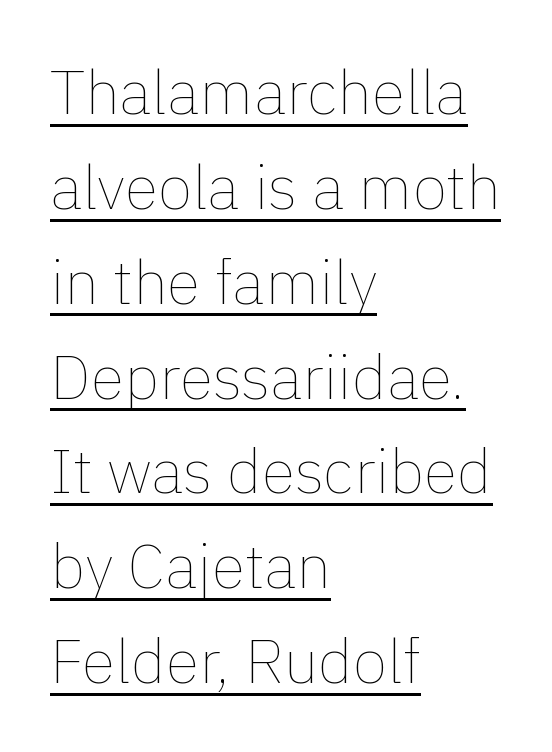
Observe the ordinary spacing: letters are neighbours, not strangers. The letters stand straight up with perfectly vertical stems. Quick note: interline space is typical. Underlined type.
